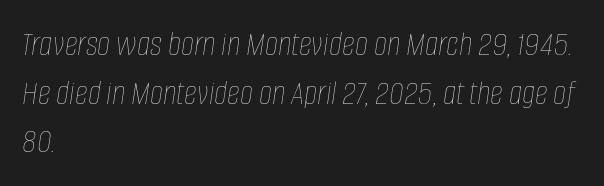
The image shows 36 px thin, condensed type, italic (leaning right); set left-aligned, normal line spacing (1.35x), normal letter spacing, not underlined; low stroke contrast and a large x-height.
